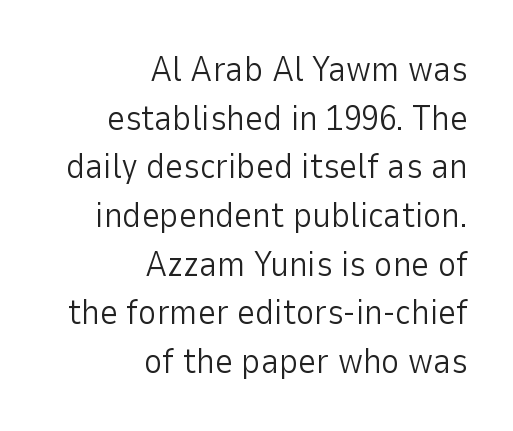
{"serif": "no", "italic": "no", "bold": "no", "weight": "light", "width": "normal", "stroke_contrast": "low", "x_height": "medium", "monospaced": "no", "underline": "no", "align": "right", "line_spacing": "normal", "line_spacing_ratio": 1.39, "letter_spacing": "normal", "letter_spacing_em": 0.0, "glyph_px": 35}
